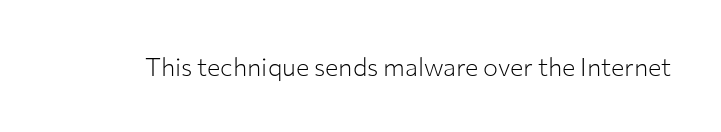
{"italic": "no", "bold": "no", "underline": "no", "letter_spacing": "normal", "letter_spacing_em": 0.0, "glyph_px": 25}
